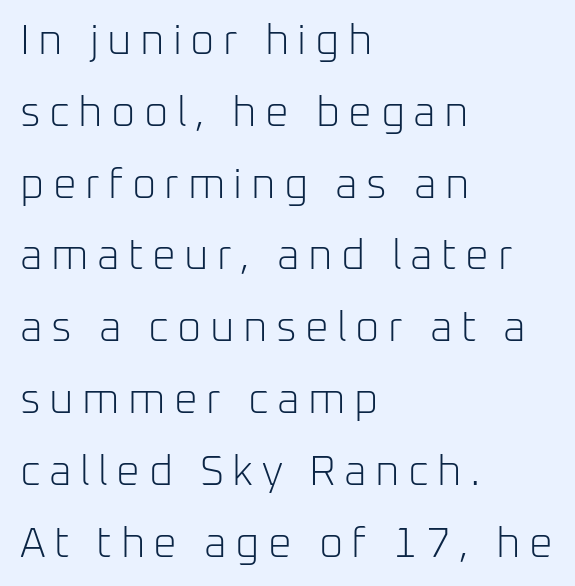
{"serif": "no", "italic": "no", "bold": "no", "weight": "light", "width": "normal", "stroke_contrast": "low", "x_height": "medium", "monospaced": "no", "underline": "no", "align": "left", "line_spacing_ratio": 1.71, "letter_spacing": "wide", "letter_spacing_em": 0.2, "glyph_px": 42}
